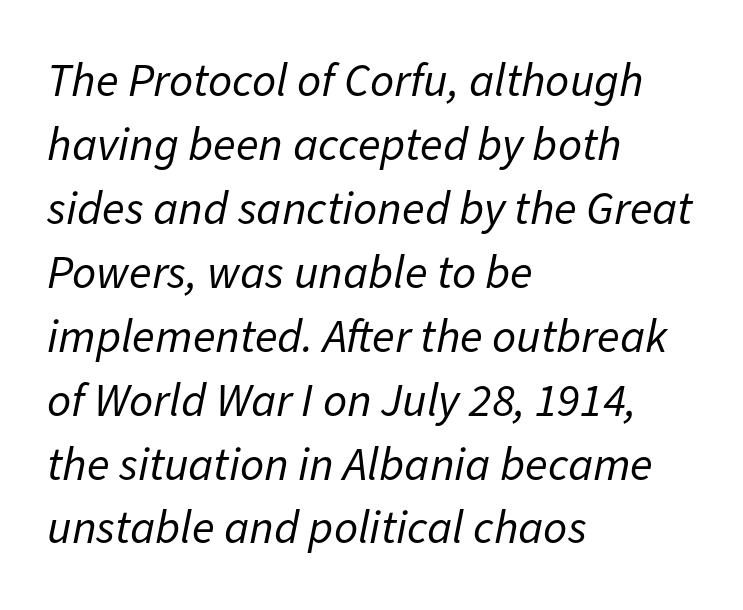
The image shows 47 px regular-weight type, italic (leaning right); set left-aligned, normal line spacing (1.36x), normal letter spacing, not underlined; low stroke contrast and a medium x-height.
